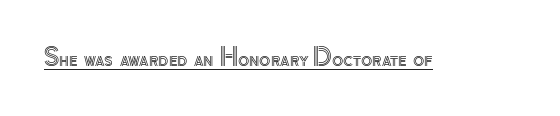
{"italic": "no", "underline": "yes", "letter_spacing": "normal", "letter_spacing_em": 0.0, "glyph_px": 23}
